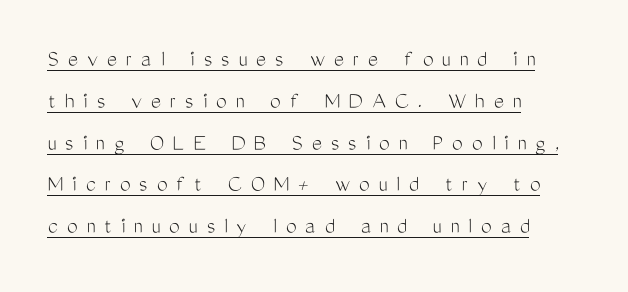
The image shows 24 px text type, upright; set left-aligned, line spacing 1.74x, unusually wide letter spacing (+0.37 em), underlined.
